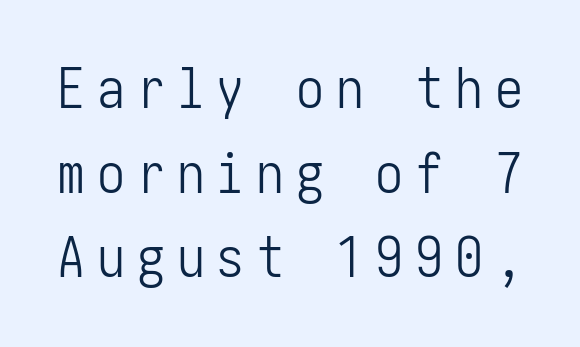
The image shows 56 px light, condensed sans-serif type, upright; set normal line spacing (1.51x), unusually wide letter spacing (+0.21 em), not underlined; low stroke contrast and a medium x-height.
